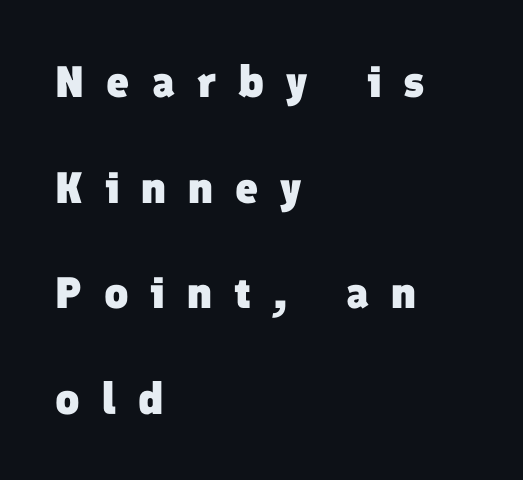
The passage shown is typed in a proportional face where columns would drift. The face used here has the dense, thick strokes of a bold. A great deal of white space separates one row of letters from the next. Clear beneath every line of the passage.
